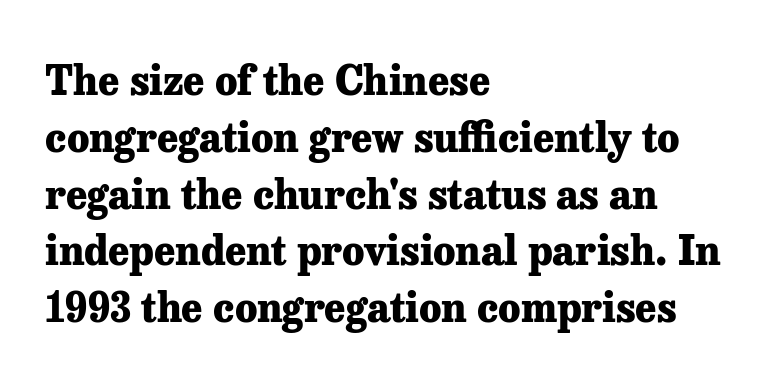
The image shows 40 px heavy serif type, upright; set left-aligned, normal line spacing (1.42x), normal letter spacing, not underlined; low stroke contrast and a medium x-height.
